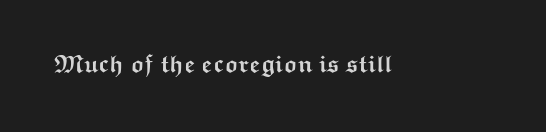
The image shows 24 px bold type, upright; set normal letter spacing, not underlined.
